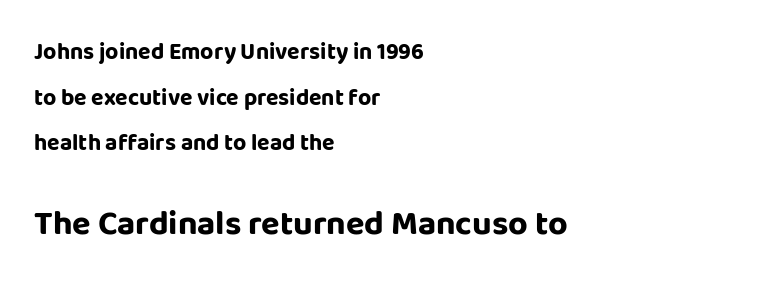
{"serif": "no", "italic": "no", "bold": "yes", "weight": "bold", "width": "normal", "stroke_contrast": "low", "x_height": "large", "monospaced": "no", "underline": "no", "align": "left", "line_spacing": "loose", "line_spacing_ratio": 1.98, "letter_spacing": "normal", "letter_spacing_em": 0.0, "larger_block": "second", "size_ratio": 1.48, "glyph_px": 34}
